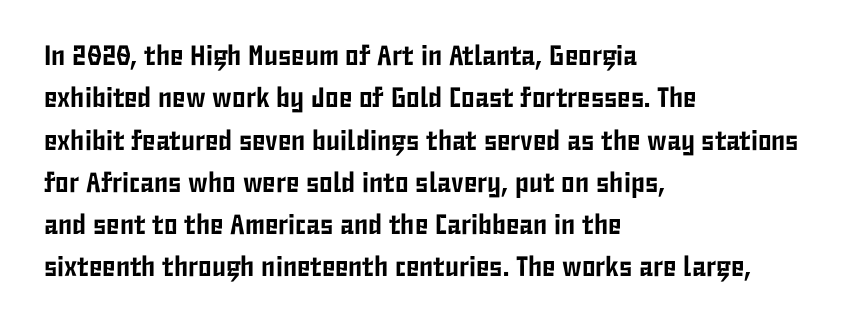
{"serif": "no", "italic": "no", "width": "condensed", "stroke_contrast": "low", "x_height": "medium", "monospaced": "no", "underline": "no", "align": "left", "line_spacing": "normal", "line_spacing_ratio": 1.51, "letter_spacing": "normal", "letter_spacing_em": 0.0, "glyph_px": 28}
